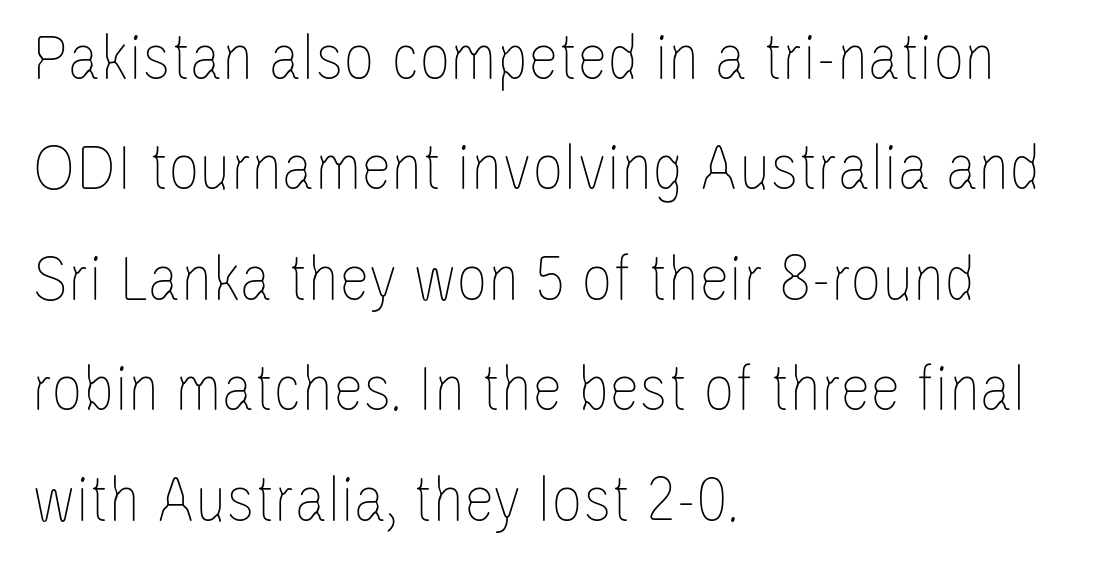
Q: Is the text bold? A: No.
Q: Is the text italic (slanted)? A: No, it is upright.
Q: Is the text underlined? A: No.
Q: How is the paragraph aligned? A: Left-aligned.
Q: Is the spacing between letters normal or unusually wide? A: Normal.
Q: Is the spacing between lines tight, normal or loose? A: Normal.
Q: Width (condensed, normal, or wide)? A: Condensed.
Q: Stroke contrast? A: Low.
Q: x-height? A: Large.
Q: Monospaced? A: No.
